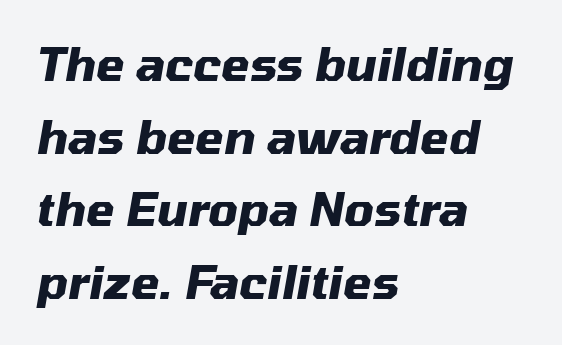
The image shows 46 px heavy type, italic (leaning right); set left-aligned, normal line spacing (1.58x), normal letter spacing, not underlined; medium stroke contrast and a medium x-height.
